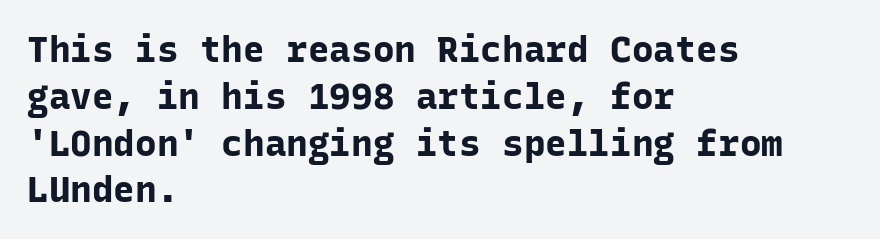
The rows are spaced the way most documents space them. The rendering uses typewriter-style spacing with identical character cells. A student would call this left alignment; a typographer would say flush left, rag right. Glance below the letters and you will spot only blank space. Weight: bold. This is sans-serif lettering, the kind often seen on screens and signage.
